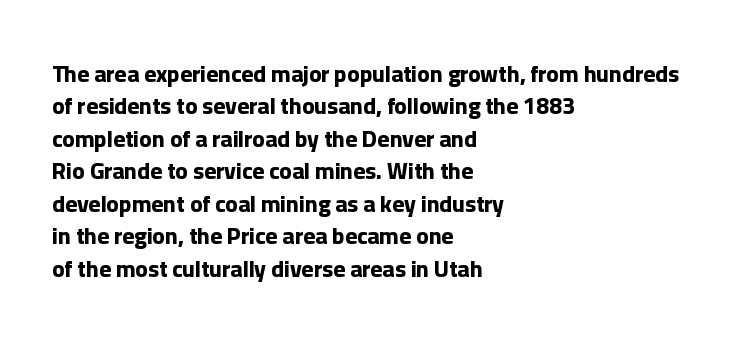
The space directly below the letters is spotless. A dark, heavy texture on the line: the type is bold. Every row of glyphs begins at an identical x-position on the left. Posture: vertical.
